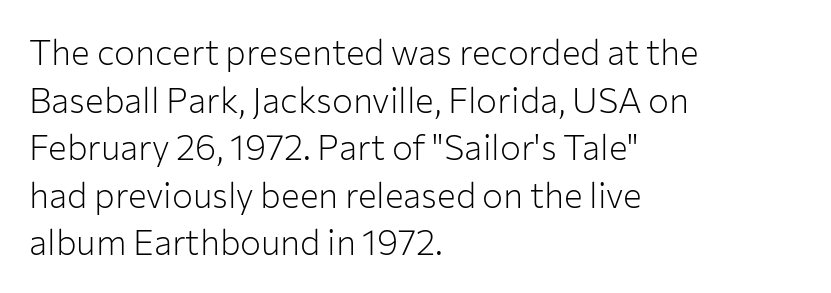
The image shows 35 px light sans-serif type, upright; set left-aligned, normal line spacing (1.36x), normal letter spacing, not underlined; low stroke contrast and a medium x-height.
